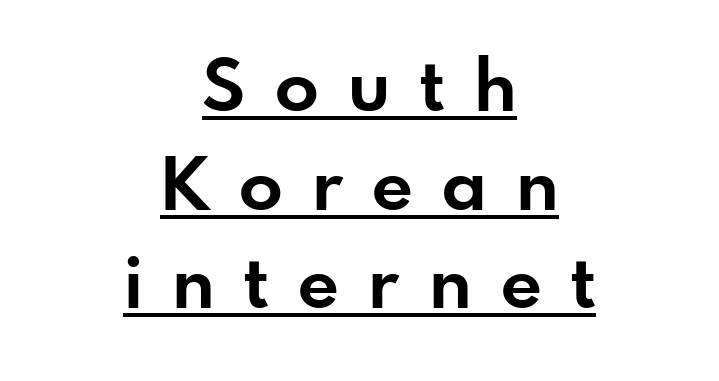
{"serif": "no", "italic": "no", "bold": "yes", "weight": "bold", "width": "normal", "stroke_contrast": "low", "x_height": "small", "monospaced": "no", "underline": "yes", "align": "center", "line_spacing": "normal", "line_spacing_ratio": 1.37, "letter_spacing": "wide", "letter_spacing_em": 0.41, "glyph_px": 72}
